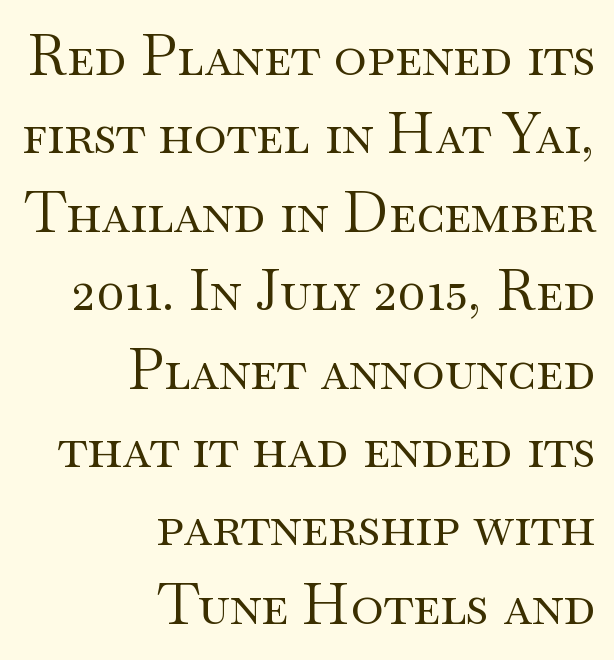
Only glyphs here, with clear space below each row. The face used here is proportionally spaced, like ordinary book or web type. Baseline-to-baseline distance is the conventional proportion of letter height. A typesetter would call this zero additional tracking. Style check: upright. Summary of weight: not heavy and not bold.
